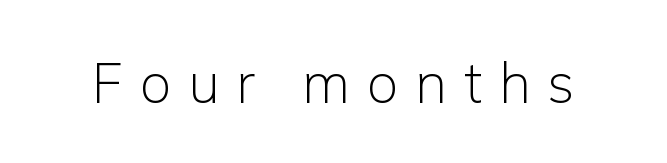
Tracking here is generous; glyphs stand well apart from one another. Posture: upright roman. The letters look calm and open, with moderate or lighter stems. The string is rendered with underlining switched off. Spacing verdict: proportional, widths tailored to each character. A typesetter would label this face a sans.
